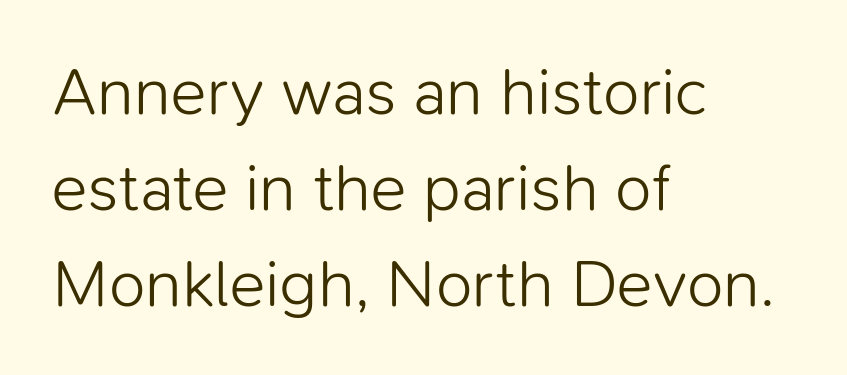
The rendering uses natural spacing where letterforms have individual widths. The space beneath each line is pristine and unruled. Designer's note — italics off, roman on. What kind of face is this? One without serifs — a sans. What's the leading like? Ordinary, nothing unusual. The strokes are not fattened; the text isn't bold.
